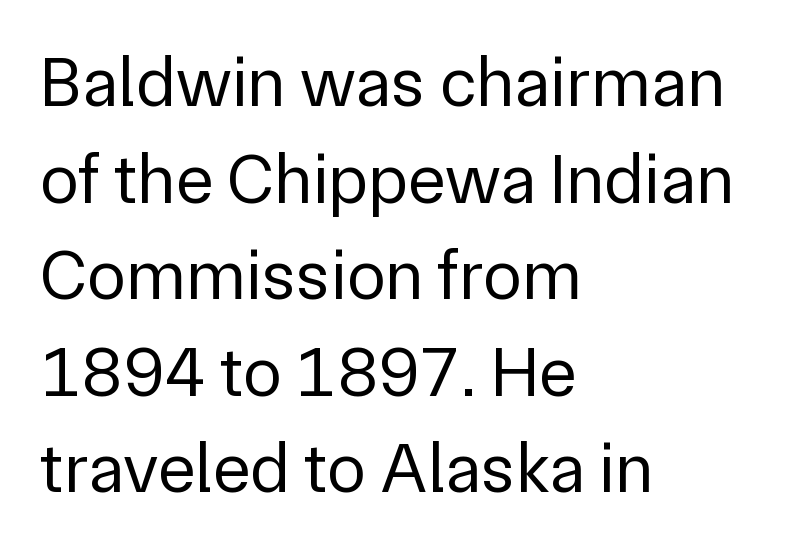
Q: Is the text bold? A: No.
Q: Is the text italic (slanted)? A: No, it is upright.
Q: Is the typeface a serif or a sans-serif typeface? A: Sans-serif.
Q: Is the text underlined? A: No.
Q: How is the paragraph aligned? A: Left-aligned.
Q: Is the spacing between letters normal or unusually wide? A: Normal.
Q: Is the spacing between lines tight, normal or loose? A: Normal.
Q: Width (condensed, normal, or wide)? A: Normal.
Q: Stroke contrast? A: Low.
Q: x-height? A: Medium.
Q: Monospaced? A: No.
